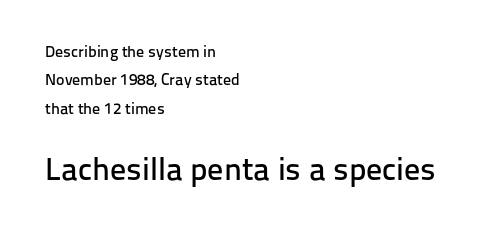
Q: Is the text italic (slanted)? A: No, it is upright.
Q: Is the typeface a serif or a sans-serif typeface? A: Sans-serif.
Q: Is the text underlined? A: No.
Q: How is the paragraph aligned? A: Left-aligned.
Q: Is the spacing between letters normal or unusually wide? A: Normal.
Q: Which block of text is set in a larger size, the first (top) or the second (bottom)? A: The second (bottom) one.
Q: Width (condensed, normal, or wide)? A: Normal.
Q: Stroke contrast? A: Low.
Q: x-height? A: Medium.
Q: Monospaced? A: No.
